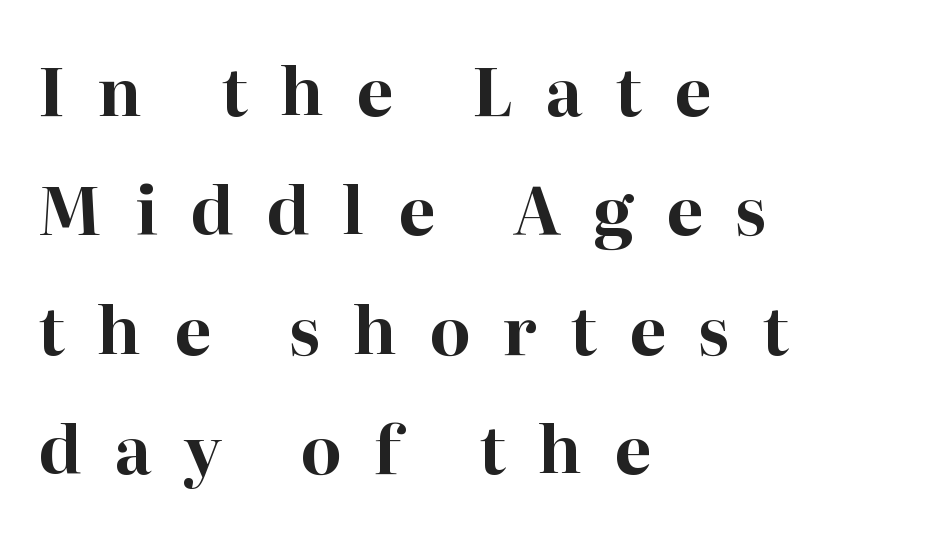
Serifs: yes, visible at the terminals of the letterforms. Each word looks stretched out because of the extra space between its letters. Nope, not italic — everything's standing straight. Horizontal alignment here is leftward, the default for most running prose. Lines of text with bare space underneath.
